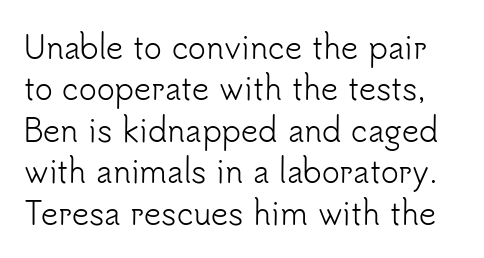
{"serif": "no", "italic": "no", "bold": "no", "weight": "light", "width": "normal", "stroke_contrast": "low", "x_height": "small", "monospaced": "no", "underline": "no", "line_spacing": "normal", "line_spacing_ratio": 1.38, "letter_spacing": "normal", "letter_spacing_em": 0.0, "glyph_px": 30}
